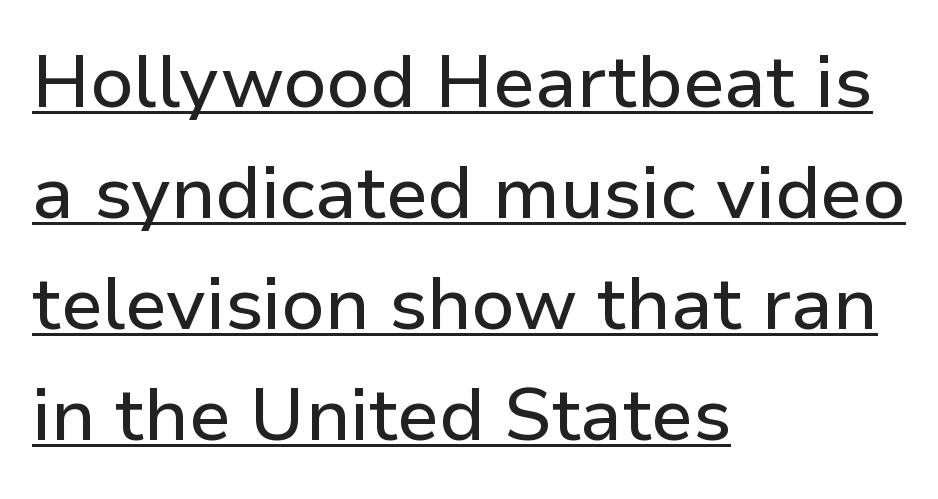
Q: Is the text italic (slanted)? A: No, it is upright.
Q: Is the typeface a serif or a sans-serif typeface? A: Sans-serif.
Q: Is the text underlined? A: Yes.
Q: How is the paragraph aligned? A: Left-aligned.
Q: Is the spacing between letters normal or unusually wide? A: Normal.
Q: Is the spacing between lines tight, normal or loose? A: Normal.
Q: Width (condensed, normal, or wide)? A: Normal.
Q: Stroke contrast? A: Low.
Q: x-height? A: Medium.
Q: Monospaced? A: No.
